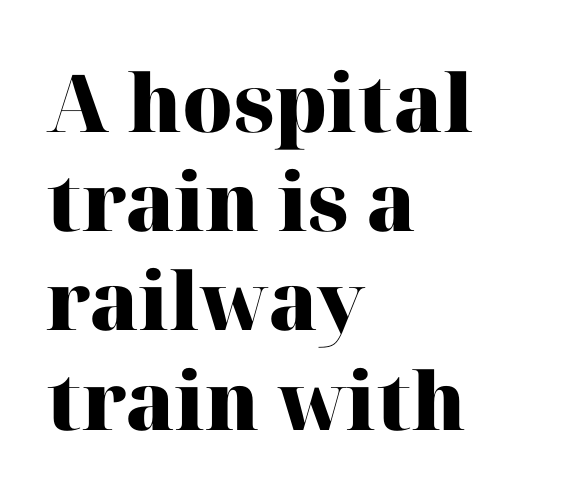
{"serif": "yes", "italic": "no", "bold": "yes", "weight": "heavy", "width": "normal", "stroke_contrast": "high", "x_height": "medium", "monospaced": "no", "underline": "no", "align": "left", "line_spacing_ratio": 1.24, "letter_spacing": "normal", "letter_spacing_em": 0.0, "glyph_px": 80}
